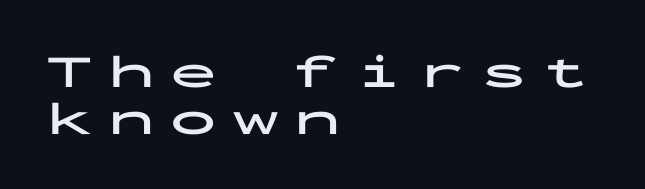
{"serif": "no", "italic": "no", "bold": "yes", "weight": "bold", "width": "wide", "stroke_contrast": "low", "x_height": "medium", "monospaced": "yes", "underline": "no", "align": "left", "line_spacing": "tight", "line_spacing_ratio": 0.99, "letter_spacing": "wide", "letter_spacing_em": 0.32, "glyph_px": 47}
